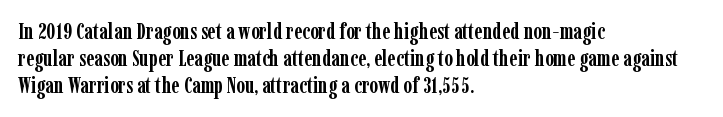
The image shows 22 px bold type, upright; set left-aligned, line spacing 1.22x, normal letter spacing, not underlined.
